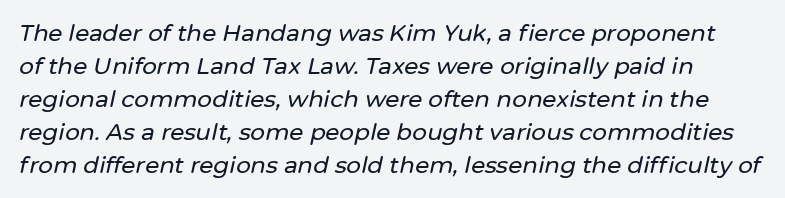
{"italic": "yes", "lean": "right", "slant_degrees": 12, "underline": "no", "line_spacing": "normal", "line_spacing_ratio": 1.44, "letter_spacing": "normal", "letter_spacing_em": 0.0, "glyph_px": 23}
